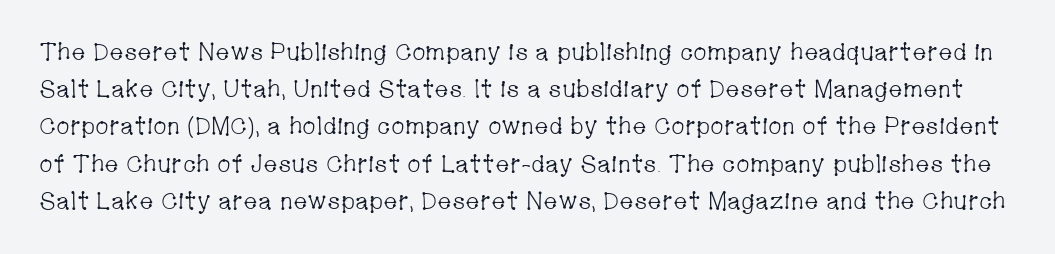
The image shows 24 px text type, upright; set normal line spacing (1.55x), normal letter spacing, not underlined.
